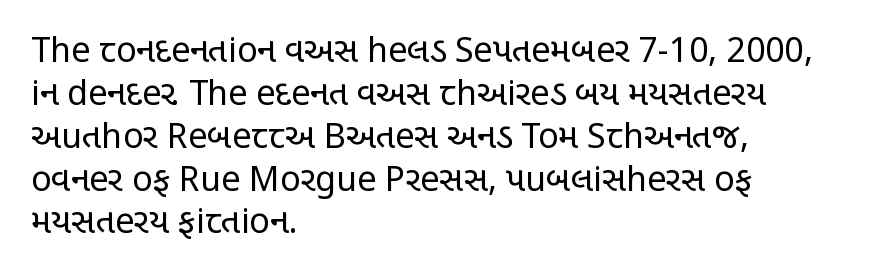
Font category for this specimen: sans-serif. This sample keeps an unexceptional amount of space between lines. This sample is left-justified, so line endings fall wherever the words run out. The passage shown is not underscored anywhere. A typesetter would call this zero additional tracking. Character widths vary here, with narrow letters taking less room than wide ones.
